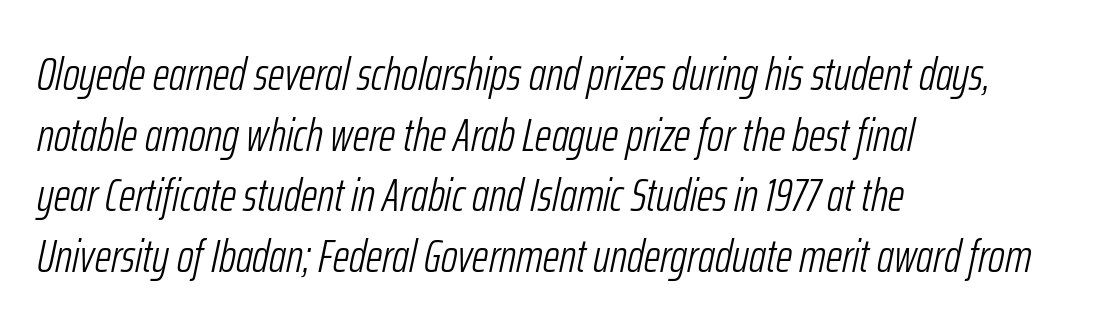
Q: Is the text bold? A: No.
Q: Is the text italic (slanted)? A: Yes, it leans right by about 12 degrees.
Q: Is the text underlined? A: No.
Q: How is the paragraph aligned? A: Left-aligned.
Q: Is the spacing between letters normal or unusually wide? A: Normal.
Q: Is the spacing between lines tight, normal or loose? A: Normal.
Q: Width (condensed, normal, or wide)? A: Condensed.
Q: Stroke contrast? A: Low.
Q: x-height? A: Medium.
Q: Monospaced? A: No.
